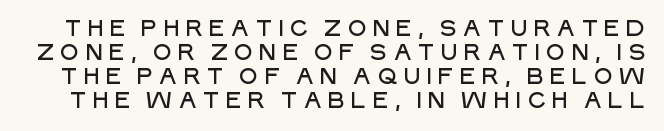
{"italic": "no", "underline": "no", "line_spacing": "tight", "line_spacing_ratio": 1.09, "letter_spacing": "wide", "letter_spacing_em": 0.22, "glyph_px": 22}
